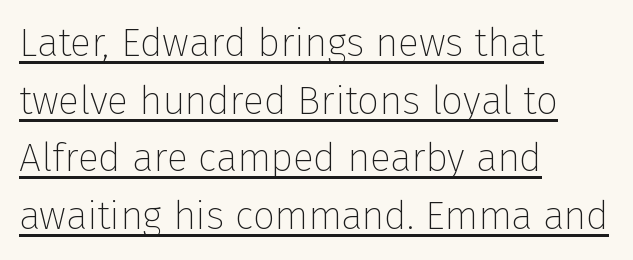
Q: Is the text bold? A: No.
Q: Is the text italic (slanted)? A: No, it is upright.
Q: Is the typeface a serif or a sans-serif typeface? A: Sans-serif.
Q: Is the text underlined? A: Yes.
Q: How is the paragraph aligned? A: Left-aligned.
Q: Is the spacing between letters normal or unusually wide? A: Normal.
Q: Is the spacing between lines tight, normal or loose? A: Normal.
Q: Width (condensed, normal, or wide)? A: Normal.
Q: Stroke contrast? A: Low.
Q: x-height? A: Medium.
Q: Monospaced? A: No.
